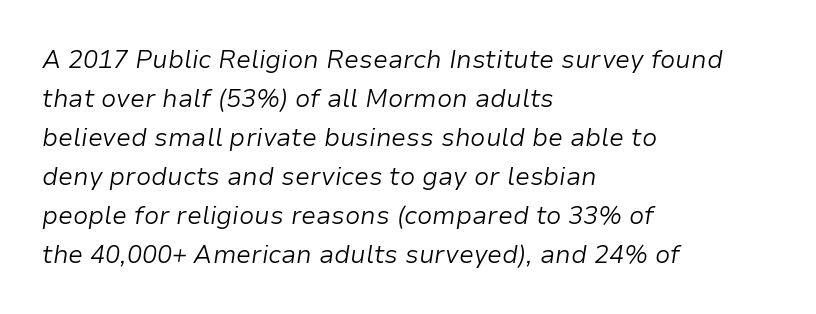
{"italic": "yes", "lean": "right", "slant_degrees": 9, "bold": "no", "underline": "no", "align": "left", "line_spacing": "normal", "line_spacing_ratio": 1.56, "letter_spacing": "normal", "letter_spacing_em": 0.0, "glyph_px": 25}
